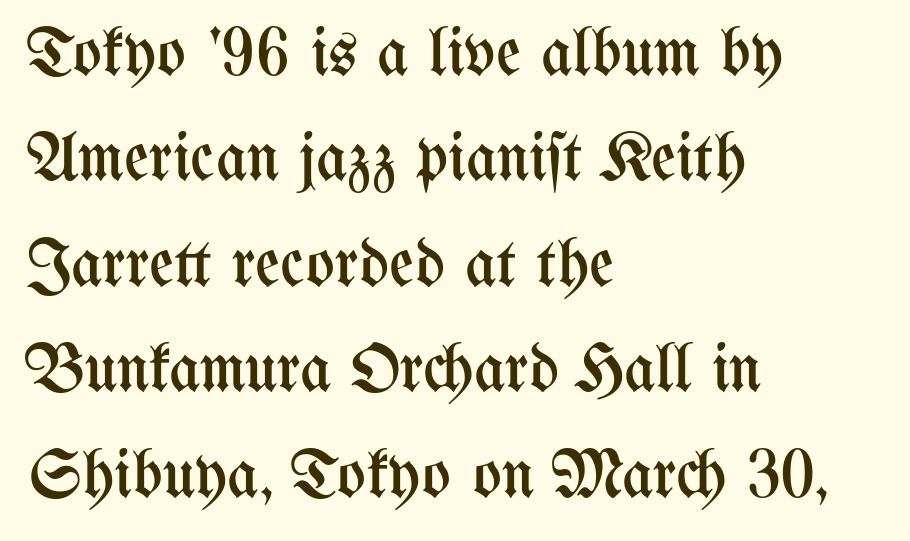
This sample has the flowing, uneven cadence of proportional lettering. Counters stay open thanks to moderate or lighter strokes. Vertical spacing — default. The gaps between neighbouring characters are ordinary and unremarkable. Layout note: lines flush left.
